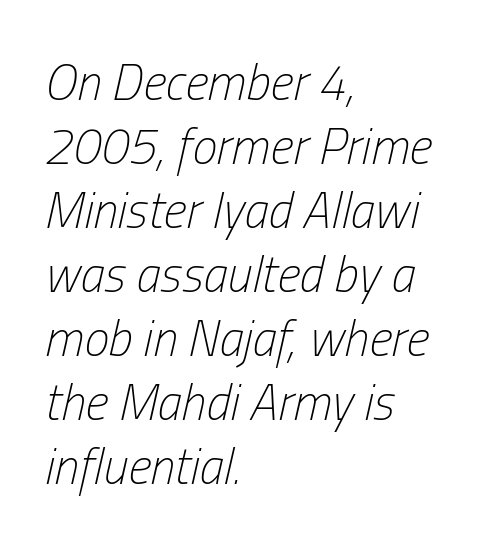
The image shows 50 px light, condensed type, italic (leaning right); set left-aligned, normal line spacing (1.28x), normal letter spacing, not underlined; low stroke contrast and a medium x-height.
